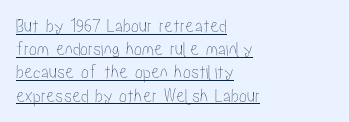
In terms of letterspacing, this is plain default setting. Quick note: underline on. This is the regular roman posture of the typeface. The text block is weighted toward the left margin, trailing off unevenly rightward.
